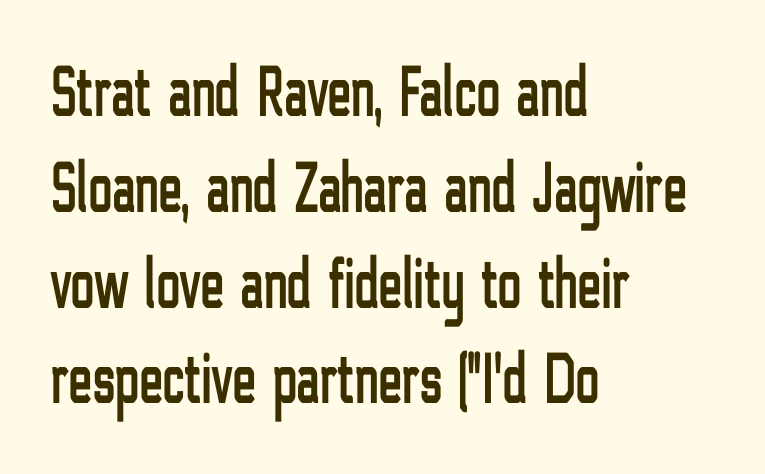
{"serif": "no", "italic": "no", "width": "condensed", "stroke_contrast": "low", "x_height": "medium", "monospaced": "no", "underline": "no", "align": "left", "line_spacing": "normal", "line_spacing_ratio": 1.33, "letter_spacing": "normal", "letter_spacing_em": 0.0, "glyph_px": 72}
